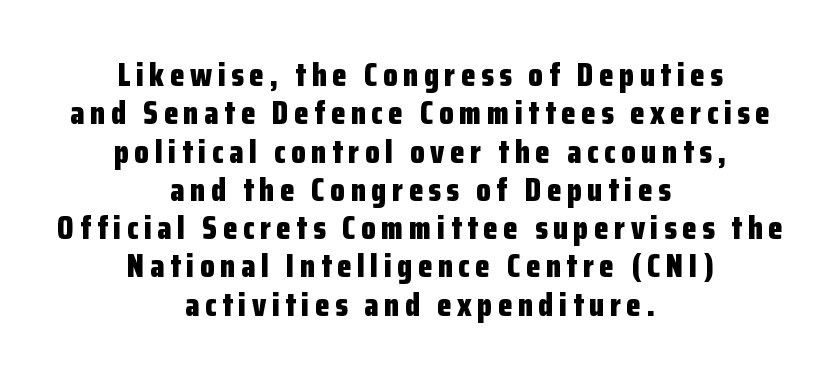
{"serif": "no", "italic": "no", "bold": "yes", "weight": "bold", "width": "condensed", "stroke_contrast": "low", "x_height": "medium", "monospaced": "no", "underline": "no", "align": "center", "line_spacing_ratio": 1.16, "glyph_px": 33}
